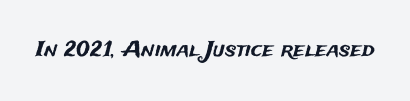
The image shows 21 px text type; set normal letter spacing, not underlined.
